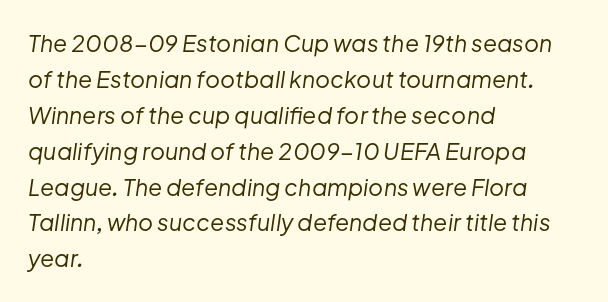
Bold? No — there's no thickening of the strokes. Tall strokes in this sample are angled rather than plumb. This rendering leaves character spacing at its baseline value. A student would call this left alignment; a typographer would say flush left, rag right.
